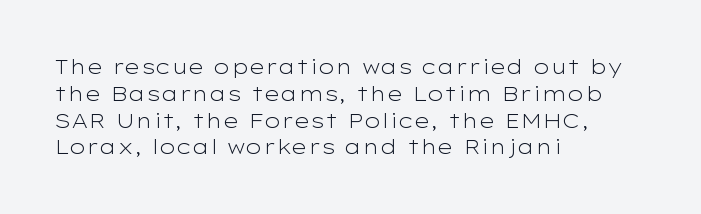
Q: Is the text bold? A: No.
Q: Is the text italic (slanted)? A: No, it is upright.
Q: Is the text underlined? A: No.
Q: How is the paragraph aligned? A: Left-aligned.
Q: Is the spacing between letters normal or unusually wide? A: Normal.
Q: Is the spacing between lines tight, normal or loose? A: Normal.
